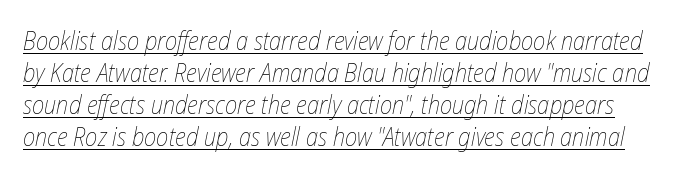
Q: Is the text bold? A: No.
Q: Is the text italic (slanted)? A: Yes, it leans right by about 12 degrees.
Q: Is the text underlined? A: Yes.
Q: Is the spacing between letters normal or unusually wide? A: Normal.
Q: Is the spacing between lines tight, normal or loose? A: Normal.
